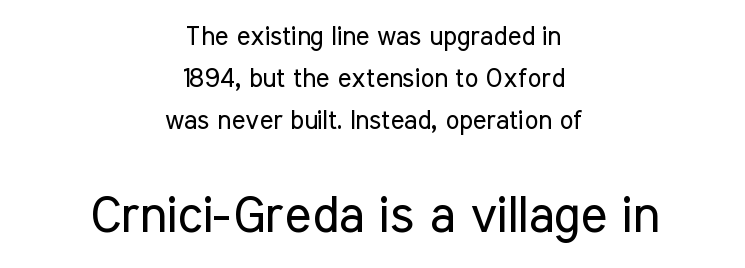
Block two is the big one; block one sits smaller above it. Does the type have serifs? No, each stem ends abruptly. A bare baseline throughout the passage. The face used here is proportionally spaced, like ordinary book or web type.
